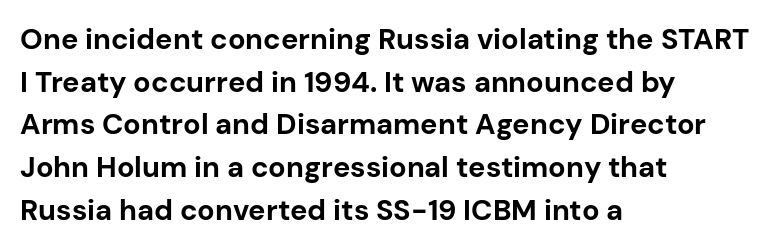
Q: Is the text bold? A: Yes.
Q: Is the text italic (slanted)? A: No, it is upright.
Q: Is the typeface a serif or a sans-serif typeface? A: Sans-serif.
Q: Is the text underlined? A: No.
Q: How is the paragraph aligned? A: Left-aligned.
Q: Is the spacing between letters normal or unusually wide? A: Normal.
Q: Is the spacing between lines tight, normal or loose? A: Normal.
Q: Width (condensed, normal, or wide)? A: Normal.
Q: Stroke contrast? A: Low.
Q: x-height? A: Medium.
Q: Monospaced? A: No.
